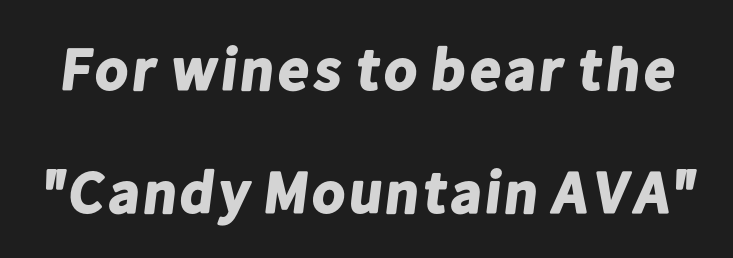
Lines of text with bare space underneath. In terms of weight, the rendering is a true, heavy bold. Think of a printed novel: that variable character pitch is what you see here. Look at the tracking — it's just the regular setting, nothing added. This is sans-serif lettering, the kind often seen on screens and signage.
